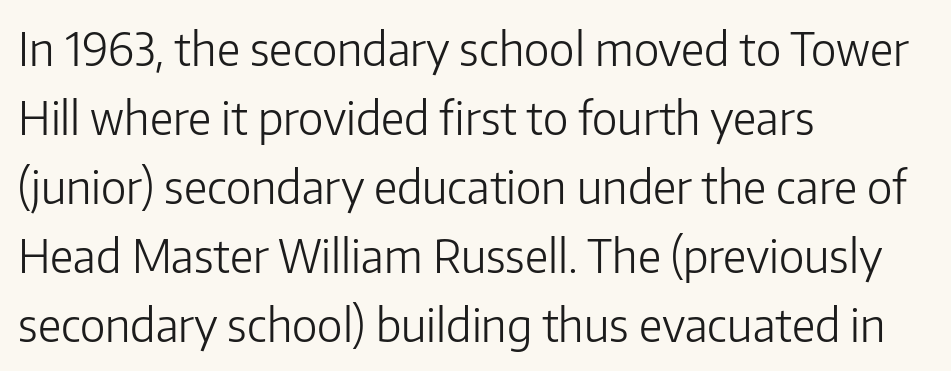
The image shows 46 px light sans-serif type, upright; set left-aligned, normal line spacing (1.5x), normal letter spacing, not underlined; low stroke contrast and a medium x-height.
